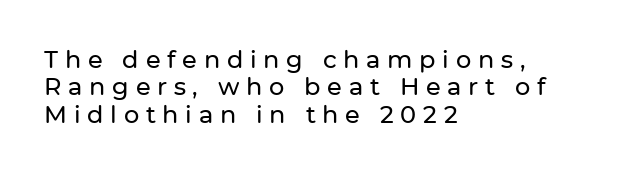
{"italic": "no", "underline": "no", "align": "left", "line_spacing": "tight", "line_spacing_ratio": 1.14, "letter_spacing": "wide", "letter_spacing_em": 0.28, "glyph_px": 24}
